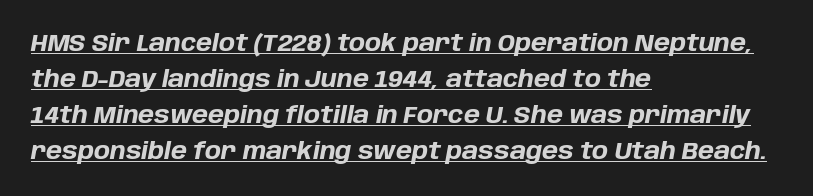
Plenty of ink on the page — the face is bold. The passage is arranged the way most books set body copy — flush left. What decoration does the sample have? An underline. Characters are canted at an angle relative to the baseline's perpendicular.
